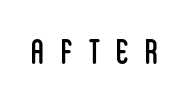
You can tell it's not italic because the verticals are truly vertical. Nobody drew a line under any word here. I'd call this a sans setting — the letters go barefoot. Each letter keeps its own natural width here, so spacing adapts to shape. Compared with typical body copy, the letter spacing here is much looser. Is this a heavy cut? Hardly; it is regular or lighter.
